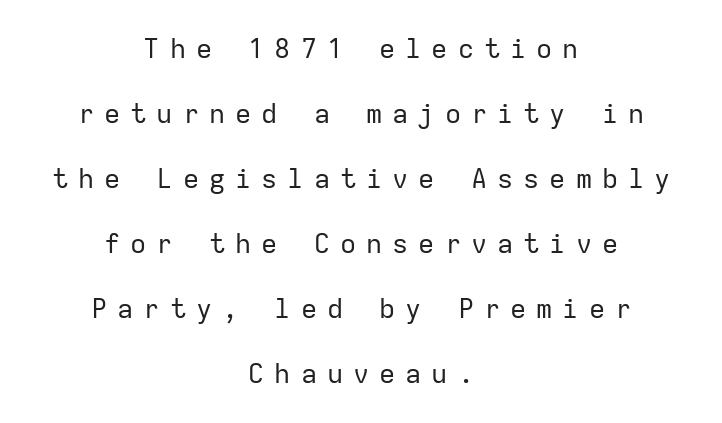
{"italic": "no", "bold": "no", "underline": "no", "align": "center", "line_spacing": "loose", "line_spacing_ratio": 2.41, "letter_spacing": "wide", "letter_spacing_em": 0.37, "glyph_px": 27}
